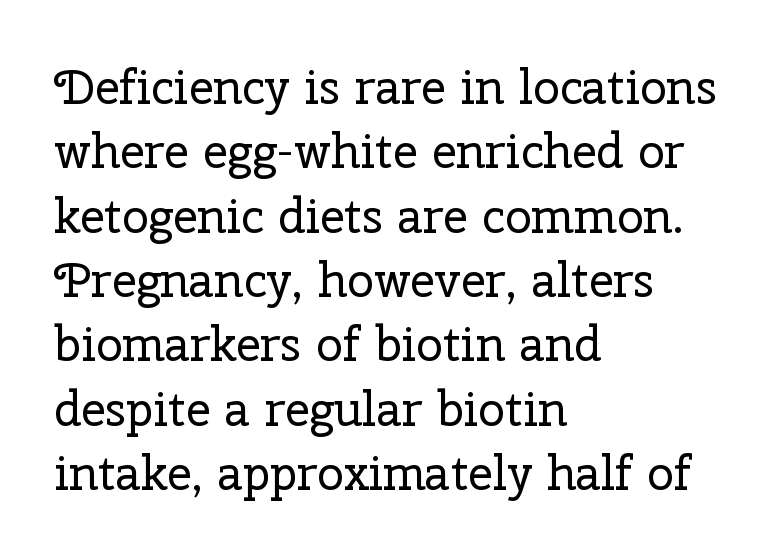
The passage shown is not bold in any degree. A typesetter would call this zero additional tracking. The gap between lines stays unmarked. Which margin do the lines hug? The left one — the right edge is uneven. Is this a sans? No — the strokes have serifs.
